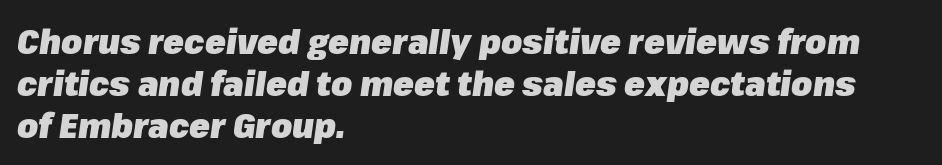
Q: Is the text bold? A: Yes.
Q: Is the text italic (slanted)? A: Yes, it leans right by about 8 degrees.
Q: Is the text underlined? A: No.
Q: How is the paragraph aligned? A: Left-aligned.
Q: Is the spacing between letters normal or unusually wide? A: Normal.
Q: Width (condensed, normal, or wide)? A: Normal.
Q: Stroke contrast? A: Low.
Q: x-height? A: Medium.
Q: Monospaced? A: No.
